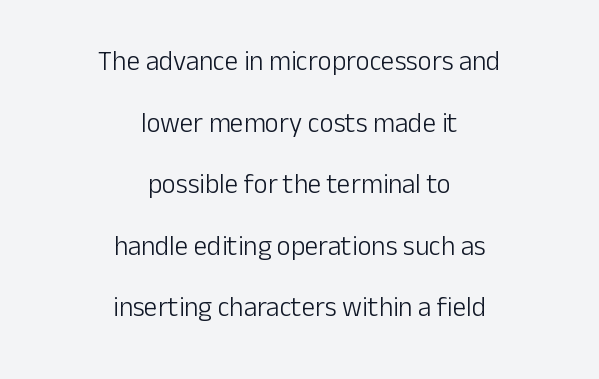
Q: Is the text bold? A: No.
Q: Is the text italic (slanted)? A: No, it is upright.
Q: Is the text underlined? A: No.
Q: How is the paragraph aligned? A: Centered.
Q: Is the spacing between letters normal or unusually wide? A: Normal.
Q: Is the spacing between lines tight, normal or loose? A: Loose.
